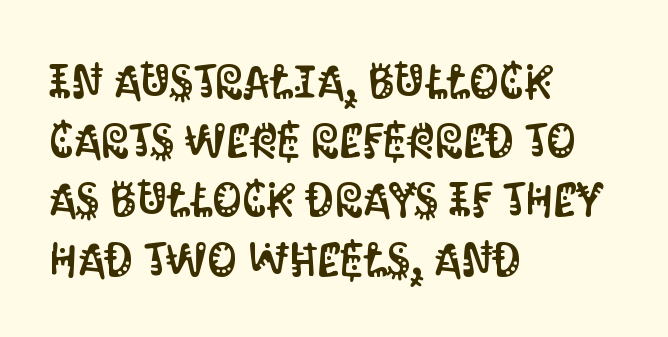
Q: Is the text italic (slanted)? A: No, it is upright.
Q: Is the typeface a serif or a sans-serif typeface? A: Sans-serif.
Q: Is the text underlined? A: No.
Q: How is the paragraph aligned? A: Left-aligned.
Q: Is the spacing between letters normal or unusually wide? A: Normal.
Q: Is the spacing between lines tight, normal or loose? A: Normal.
Q: Width (condensed, normal, or wide)? A: Condensed.
Q: Stroke contrast? A: Medium.
Q: x-height? A: Large.
Q: Monospaced? A: No.
